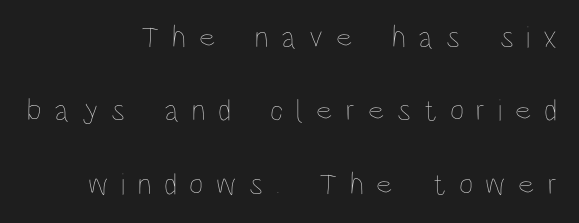
{"italic": "no", "bold": "no", "weight": "thin", "width": "condensed", "stroke_contrast": "low", "x_height": "large", "monospaced": "no", "underline": "no", "align": "right", "line_spacing": "loose", "line_spacing_ratio": 2.37, "letter_spacing": "wide", "letter_spacing_em": 0.41, "glyph_px": 31}
